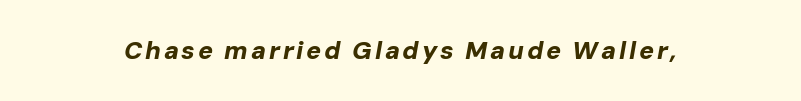
{"italic": "yes", "lean": "right", "slant_degrees": 10, "bold": "yes", "underline": "no", "glyph_px": 25}
